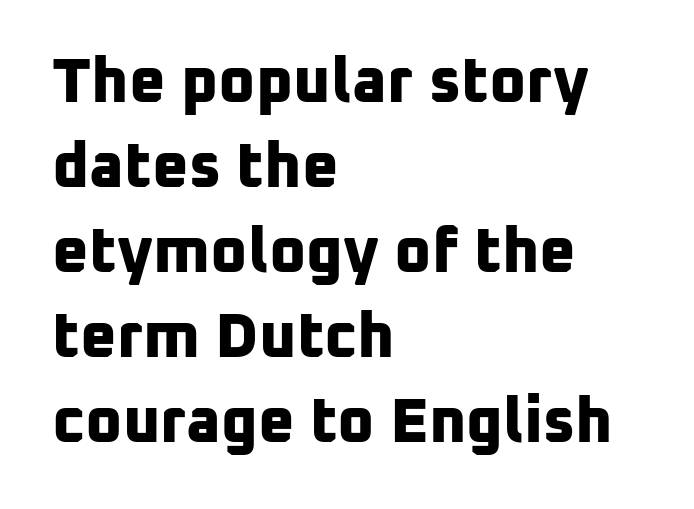
You could not count columns in this text — the font is proportionally spaced. The font is running at its bold setting. The passage shown stacks its lines at a standard gap. Note: no serifs on the glyphs. Only glyphs here, with clear space below each row. Typeset ragged right — the left edge is the straight one.
